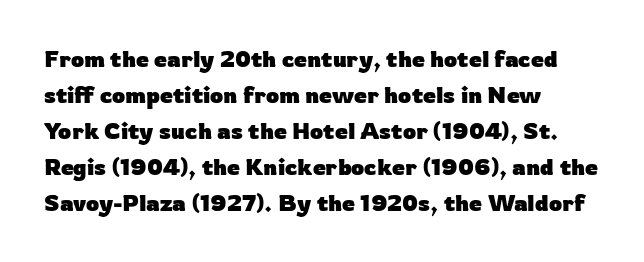
Notice how descenders clear the ascenders below comfortably — that's standard leading. The sample has been set heavy, in full bold. Italic? Not at all — the glyphs are vertical. A bare baseline throughout the passage. The rag falls on the right side of this text block. Inter-character spacing is left at the font's built-in metrics.
